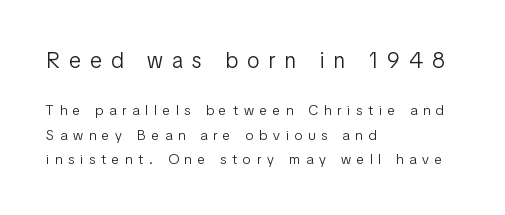
Line starts are locked; line ends wander. Check the space under the baseline: it is left empty. Observe the wide spacing: letters keep a clear distance from each other. Summary of weight: not heavy and not bold.
